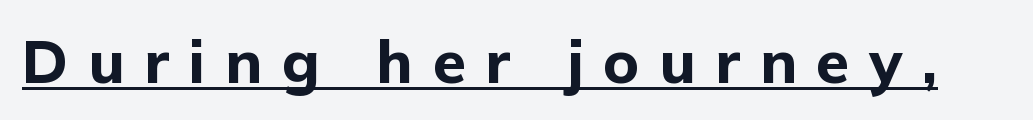
The image shows 60 px bold sans-serif type, upright; set unusually wide letter spacing (+0.33 em), underlined; low stroke contrast and a medium x-height.
